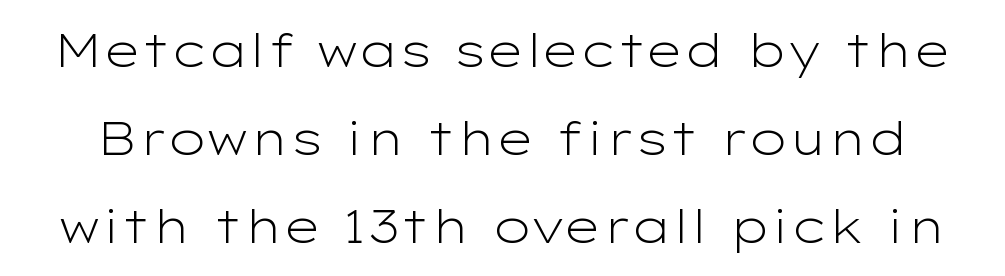
Note: no serifs on the glyphs. These lines are rendered in a variable-pitch font. This reads as an unemphasized weight, regular at the heaviest. No italicization has been applied; the sample stays upright. Line spacing here is loose. Type without underlining.
